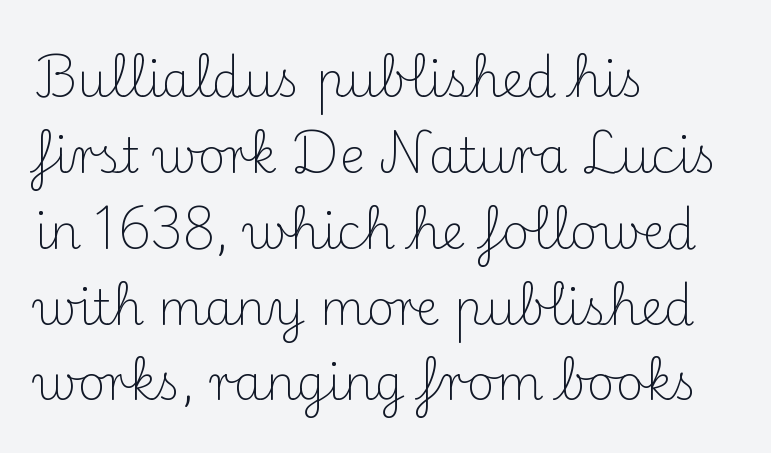
The image shows 48 px light serif type, upright; set left-aligned, normal line spacing (1.58x), normal letter spacing, not underlined; medium stroke contrast and a small x-height.
